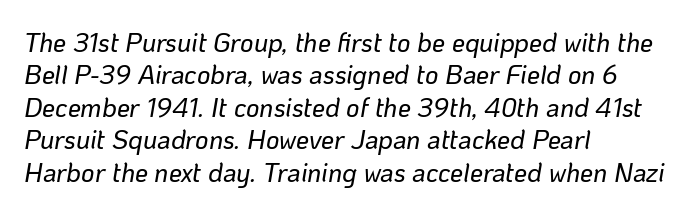
{"italic": "yes", "lean": "right", "slant_degrees": 10, "underline": "no", "align": "left", "line_spacing": "normal", "line_spacing_ratio": 1.25, "letter_spacing": "normal", "letter_spacing_em": 0.0, "glyph_px": 26}
